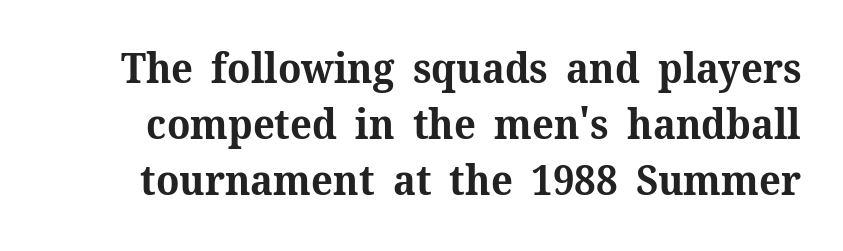
The image shows 41 px bold serif type, upright; set normal line spacing (1.37x), normal letter spacing, not underlined; medium stroke contrast and a medium x-height.
